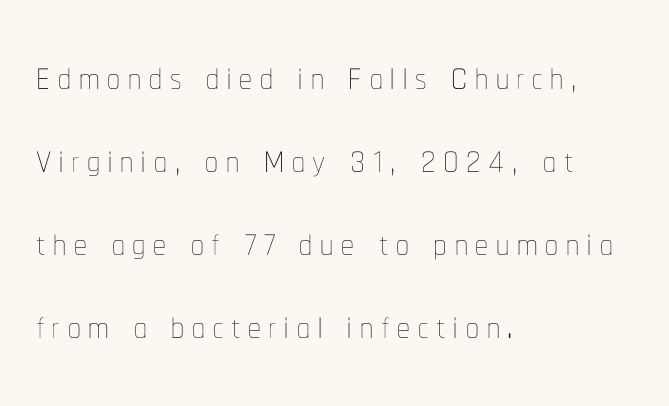
The image shows 51 px thin, condensed type, upright; set left-aligned, normal line spacing (1.63x), not underlined; low stroke contrast and a medium x-height.
